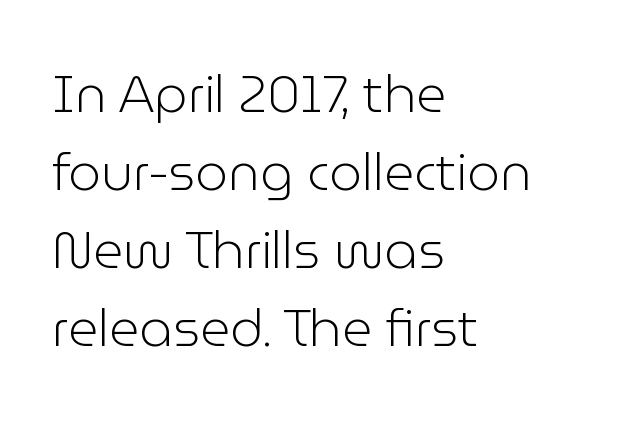
Q: Is the text bold? A: No.
Q: Is the text italic (slanted)? A: No, it is upright.
Q: Is the typeface a serif or a sans-serif typeface? A: Sans-serif.
Q: Is the text underlined? A: No.
Q: How is the paragraph aligned? A: Left-aligned.
Q: Is the spacing between letters normal or unusually wide? A: Normal.
Q: Is the spacing between lines tight, normal or loose? A: Normal.
Q: Width (condensed, normal, or wide)? A: Normal.
Q: Stroke contrast? A: Low.
Q: x-height? A: Medium.
Q: Monospaced? A: No.
